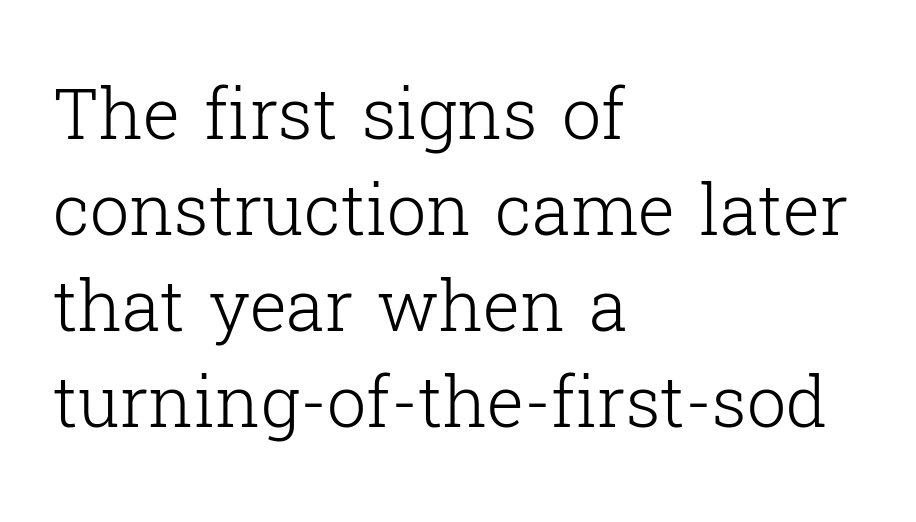
Q: Is the text bold? A: No.
Q: Is the text italic (slanted)? A: No, it is upright.
Q: Is the typeface a serif or a sans-serif typeface? A: Serif.
Q: Is the text underlined? A: No.
Q: How is the paragraph aligned? A: Left-aligned.
Q: Is the spacing between letters normal or unusually wide? A: Normal.
Q: Is the spacing between lines tight, normal or loose? A: Normal.
Q: Width (condensed, normal, or wide)? A: Normal.
Q: Stroke contrast? A: Low.
Q: x-height? A: Medium.
Q: Monospaced? A: No.
